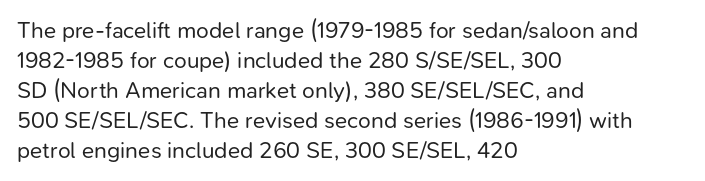
{"italic": "no", "bold": "no", "underline": "no", "align": "left", "line_spacing": "normal", "line_spacing_ratio": 1.3, "letter_spacing": "normal", "letter_spacing_em": 0.0, "glyph_px": 23}
